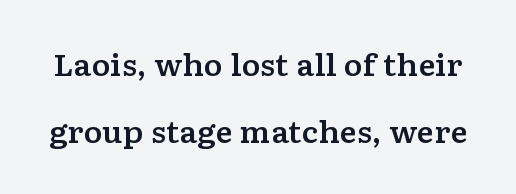
The image shows 29 px wide serif type, upright; set loose line spacing (2.32x), normal letter spacing, not underlined; low stroke contrast and a medium x-height.
